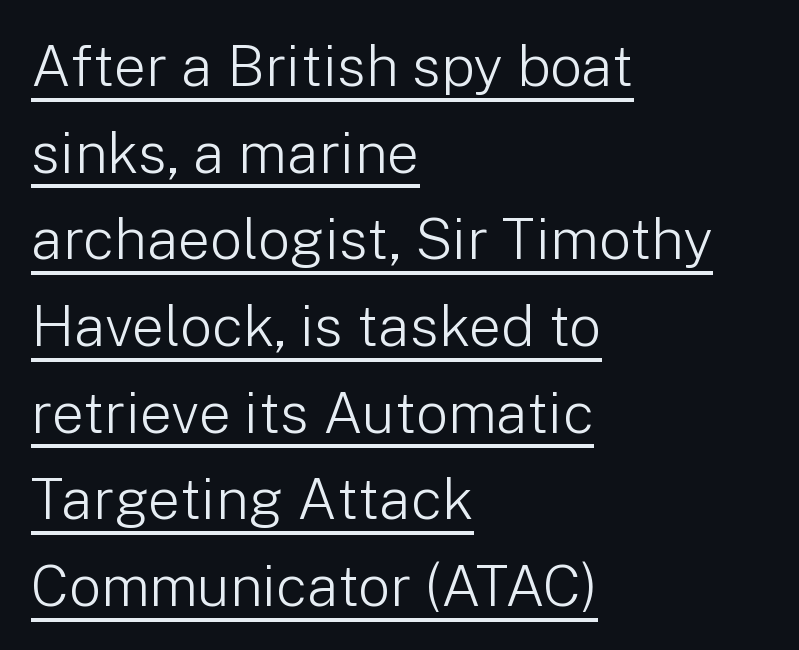
The passage shown is not bold in any degree. The specimen reads as upright at a glance. How would I describe the line gaps? Plain and ordinary. Underlined type.
